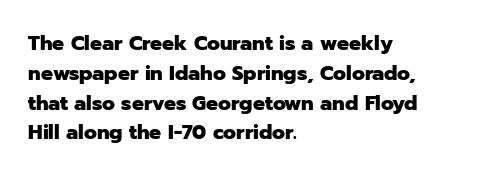
The image shows 20 px bold type, upright; set left-aligned, normal line spacing (1.49x), normal letter spacing, not underlined.
